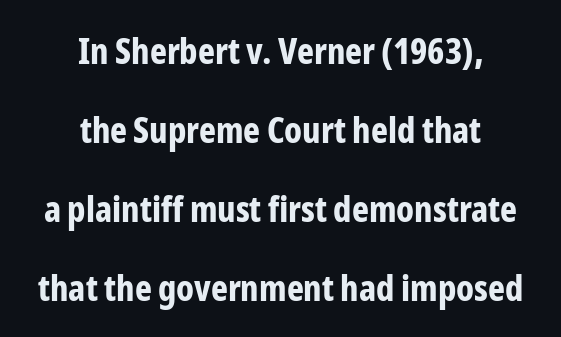
The image shows 36 px bold, condensed sans-serif type, upright; set centered, loose line spacing (2.19x), normal letter spacing, not underlined; low stroke contrast and a medium x-height.
